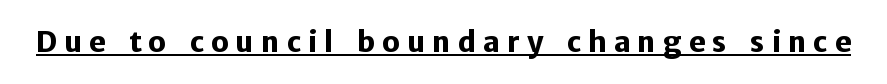
Q: Is the text bold? A: Yes.
Q: Is the text italic (slanted)? A: No, it is upright.
Q: Is the typeface a serif or a sans-serif typeface? A: Sans-serif.
Q: Is the text underlined? A: Yes.
Q: Is the spacing between letters normal or unusually wide? A: Unusually wide.
Q: Width (condensed, normal, or wide)? A: Normal.
Q: Stroke contrast? A: Low.
Q: x-height? A: Medium.
Q: Monospaced? A: No.
